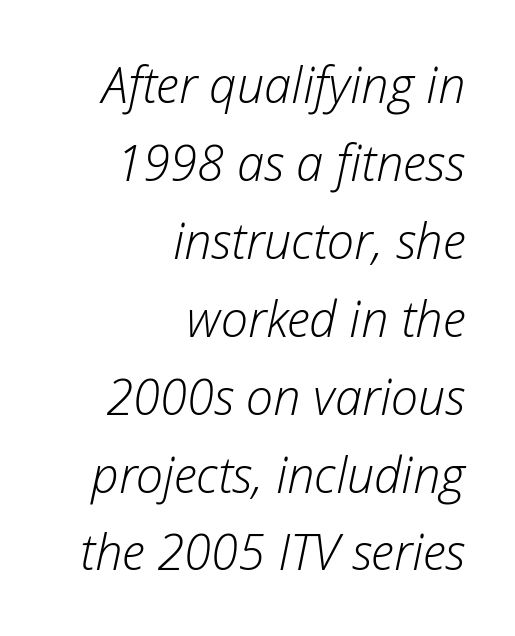
The image shows 49 px light type, italic (leaning right); set right-aligned, normal line spacing (1.59x), normal letter spacing, not underlined; low stroke contrast and a medium x-height.
